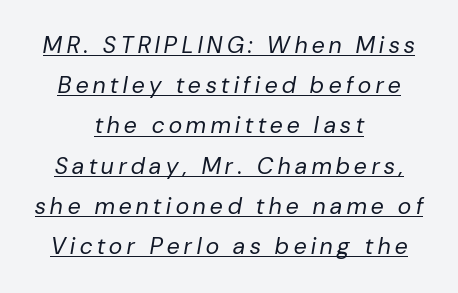
Q: Is the text bold? A: No.
Q: Is the text italic (slanted)? A: Yes, it leans right by about 10 degrees.
Q: Is the text underlined? A: Yes.
Q: How is the paragraph aligned? A: Centered.
Q: Is the spacing between letters normal or unusually wide? A: Unusually wide.
